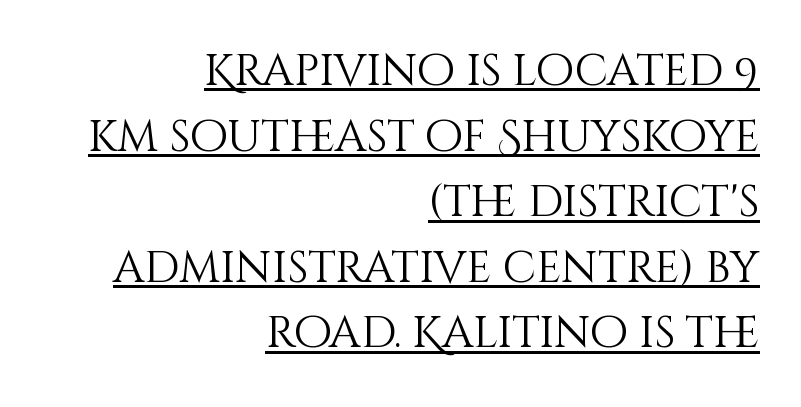
The image shows 44 px light type, upright; set right-aligned, normal line spacing (1.49x), normal letter spacing, underlined; medium stroke contrast and a large x-height.
